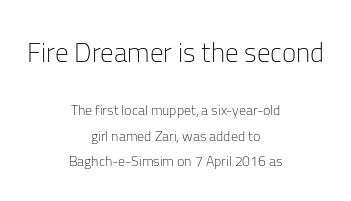
Q: Is the text bold? A: No.
Q: Is the text italic (slanted)? A: No, it is upright.
Q: Is the text underlined? A: No.
Q: How is the paragraph aligned? A: Centered.
Q: Is the spacing between letters normal or unusually wide? A: Normal.
Q: Which block of text is set in a larger size, the first (top) or the second (bottom)? A: The first (top) one.
